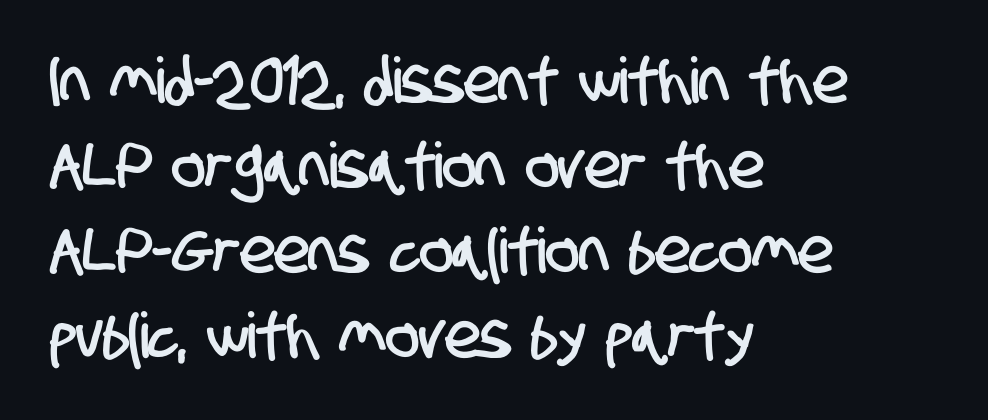
Q: Is the typeface a serif or a sans-serif typeface? A: Sans-serif.
Q: Is the text underlined? A: No.
Q: How is the paragraph aligned? A: Left-aligned.
Q: Is the spacing between letters normal or unusually wide? A: Normal.
Q: Is the spacing between lines tight, normal or loose? A: Normal.
Q: Width (condensed, normal, or wide)? A: Condensed.
Q: Stroke contrast? A: Low.
Q: x-height? A: Large.
Q: Monospaced? A: No.
